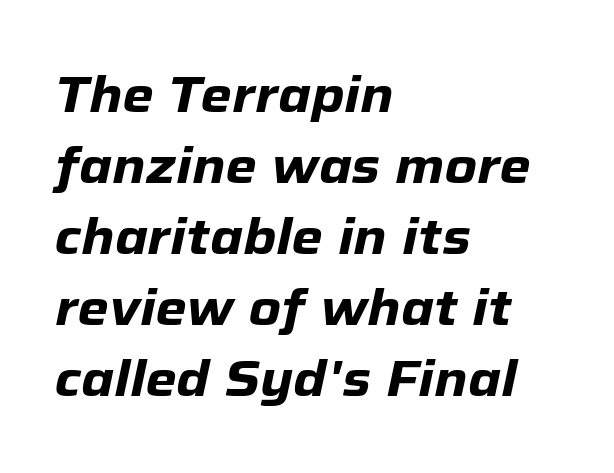
Q: Is the text bold? A: Yes.
Q: Is the text italic (slanted)? A: Yes, it leans right by about 12 degrees.
Q: Is the text underlined? A: No.
Q: How is the paragraph aligned? A: Left-aligned.
Q: Is the spacing between letters normal or unusually wide? A: Normal.
Q: Is the spacing between lines tight, normal or loose? A: Normal.
Q: Width (condensed, normal, or wide)? A: Normal.
Q: Stroke contrast? A: Low.
Q: x-height? A: Medium.
Q: Monospaced? A: No.
